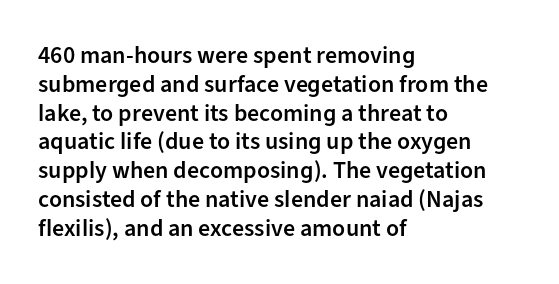
{"italic": "no", "bold": "semi", "underline": "no", "align": "left", "line_spacing_ratio": 1.2, "letter_spacing": "normal", "letter_spacing_em": 0.0, "glyph_px": 24}
